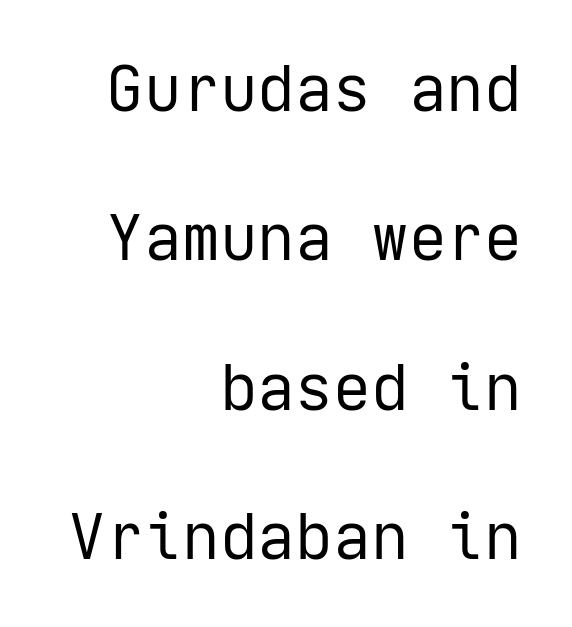
In terms of posture, this sample is upright. The strip under each line holds only bare page. This sample trades compactness for vertical openness between lines. The passage shown has conventional tracking throughout.
